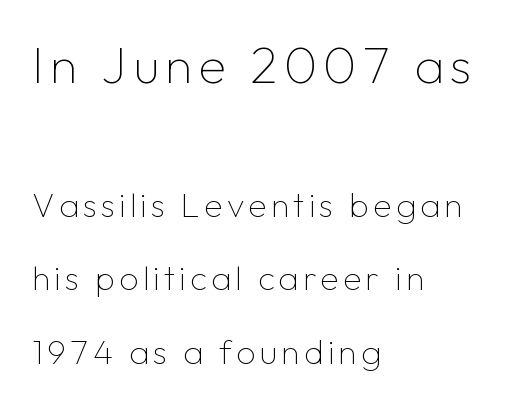
Q: Is the text bold? A: No.
Q: Is the text italic (slanted)? A: No, it is upright.
Q: Is the typeface a serif or a sans-serif typeface? A: Sans-serif.
Q: Is the text underlined? A: No.
Q: How is the paragraph aligned? A: Left-aligned.
Q: Is the spacing between lines tight, normal or loose? A: Loose.
Q: Which block of text is set in a larger size, the first (top) or the second (bottom)? A: The first (top) one.
Q: Width (condensed, normal, or wide)? A: Normal.
Q: Stroke contrast? A: Low.
Q: x-height? A: Medium.
Q: Monospaced? A: No.
